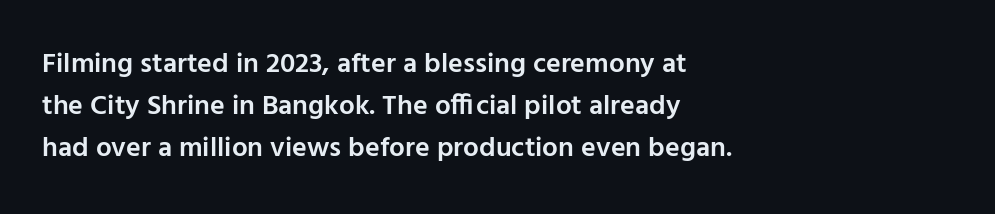
Q: Is the text bold? A: Semi-bold.
Q: Is the text italic (slanted)? A: No, it is upright.
Q: Is the typeface a serif or a sans-serif typeface? A: Sans-serif.
Q: Is the text underlined? A: No.
Q: How is the paragraph aligned? A: Left-aligned.
Q: Is the spacing between letters normal or unusually wide? A: Normal.
Q: Is the spacing between lines tight, normal or loose? A: Normal.
Q: Width (condensed, normal, or wide)? A: Normal.
Q: Stroke contrast? A: Low.
Q: x-height? A: Medium.
Q: Monospaced? A: No.
